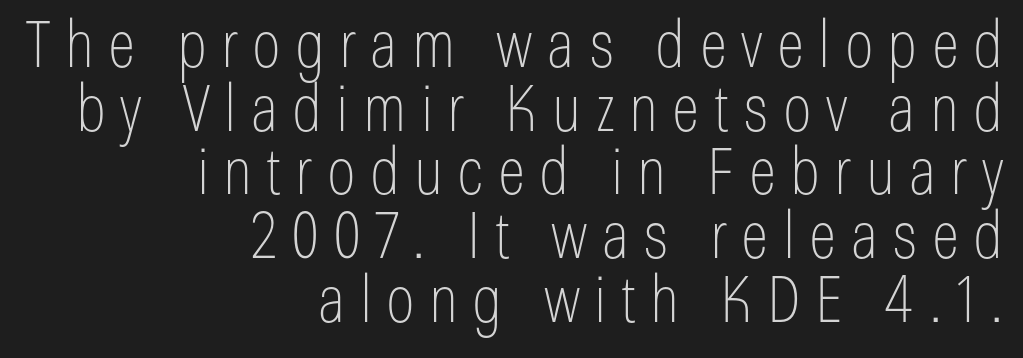
{"serif": "no", "italic": "no", "bold": "no", "weight": "thin", "width": "condensed", "stroke_contrast": "low", "x_height": "medium", "monospaced": "no", "underline": "no", "align": "right", "line_spacing": "tight", "line_spacing_ratio": 0.98, "letter_spacing": "wide", "letter_spacing_em": 0.22, "glyph_px": 65}
